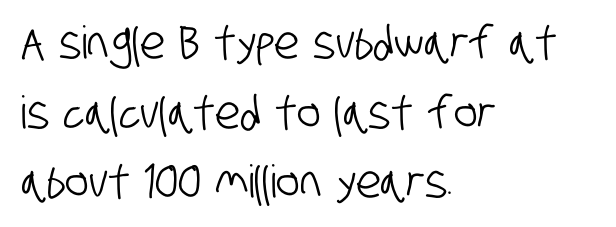
{"serif": "no", "width": "condensed", "stroke_contrast": "low", "x_height": "large", "monospaced": "no", "underline": "no", "align": "left", "line_spacing": "normal", "line_spacing_ratio": 1.55, "letter_spacing": "normal", "letter_spacing_em": 0.0, "glyph_px": 45}
